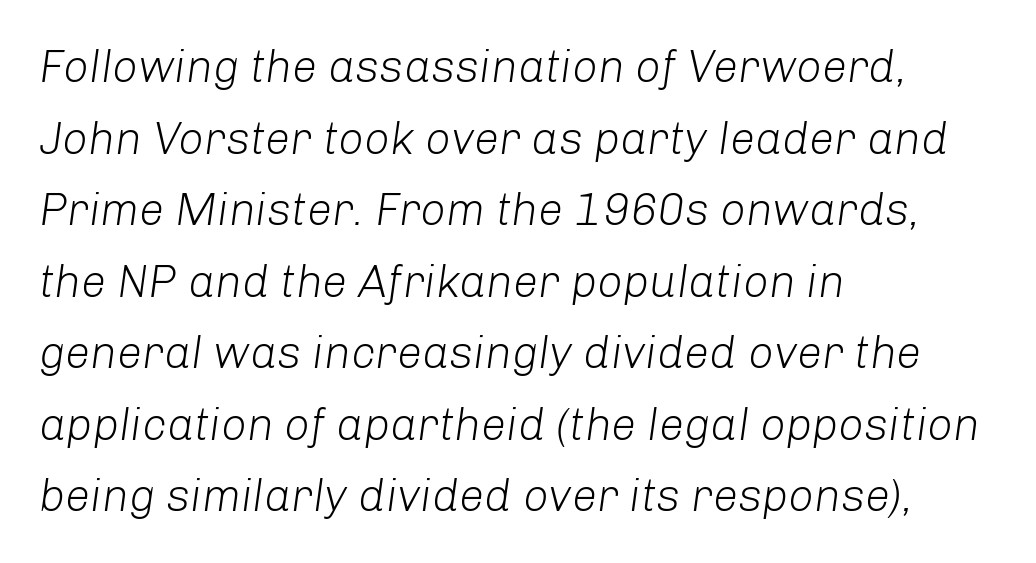
The image shows 45 px light type, italic (leaning right); set left-aligned, normal line spacing (1.59x), normal letter spacing, not underlined; low stroke contrast and a medium x-height.
